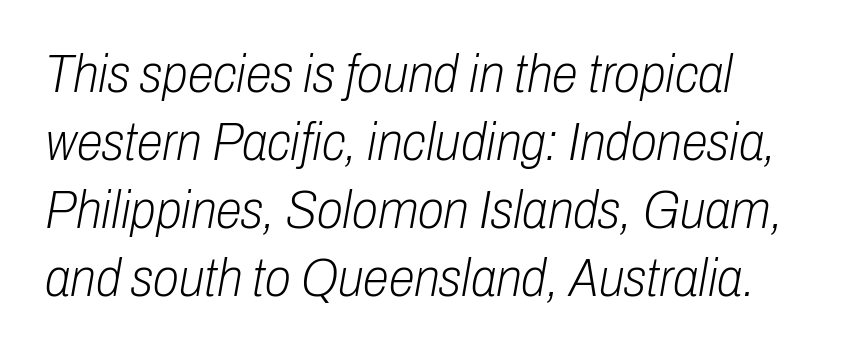
Q: Is the text bold? A: No.
Q: Is the text italic (slanted)? A: Yes, it leans right by about 10 degrees.
Q: Is the text underlined? A: No.
Q: How is the paragraph aligned? A: Left-aligned.
Q: Is the spacing between letters normal or unusually wide? A: Normal.
Q: Is the spacing between lines tight, normal or loose? A: Normal.
Q: Width (condensed, normal, or wide)? A: Condensed.
Q: Stroke contrast? A: Low.
Q: x-height? A: Medium.
Q: Monospaced? A: No.
